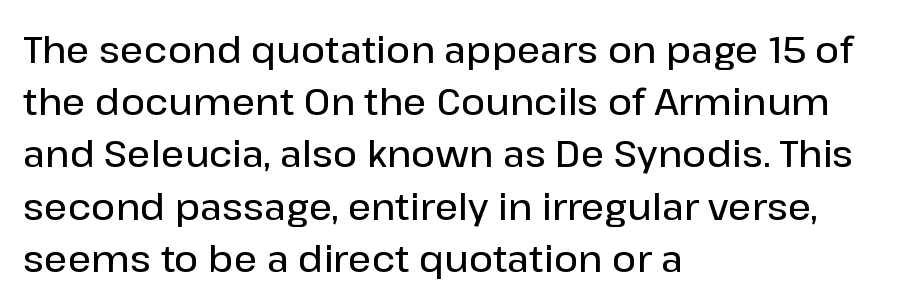
Q: Is the text bold? A: Semi-bold.
Q: Is the text italic (slanted)? A: No, it is upright.
Q: Is the typeface a serif or a sans-serif typeface? A: Sans-serif.
Q: Is the text underlined? A: No.
Q: How is the paragraph aligned? A: Left-aligned.
Q: Is the spacing between letters normal or unusually wide? A: Normal.
Q: Is the spacing between lines tight, normal or loose? A: Normal.
Q: Width (condensed, normal, or wide)? A: Normal.
Q: Stroke contrast? A: Low.
Q: x-height? A: Medium.
Q: Monospaced? A: No.
